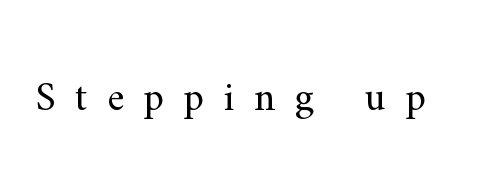
The image shows 41 px regular-weight serif type, upright; set unusually wide letter spacing (+0.48 em), not underlined; medium stroke contrast and a small x-height.
